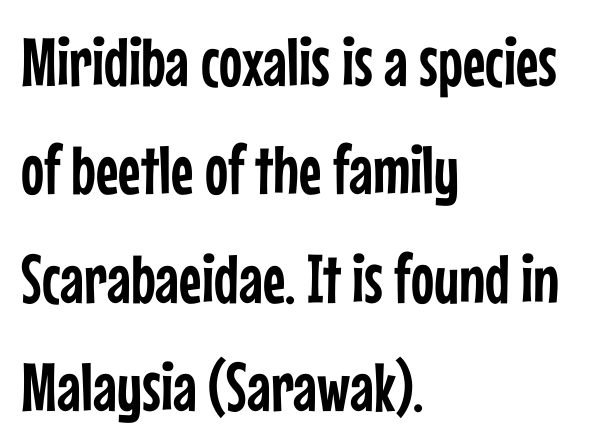
The image shows 69 px condensed sans-serif type, upright; set left-aligned, normal line spacing (1.57x), normal letter spacing, not underlined; low stroke contrast and a medium x-height.
